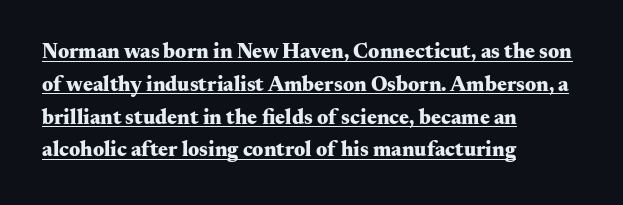
Q: Is the text bold? A: Yes.
Q: Is the text italic (slanted)? A: No, it is upright.
Q: Is the text underlined? A: Yes.
Q: How is the paragraph aligned? A: Left-aligned.
Q: Is the spacing between letters normal or unusually wide? A: Normal.
Q: Is the spacing between lines tight, normal or loose? A: Normal.
